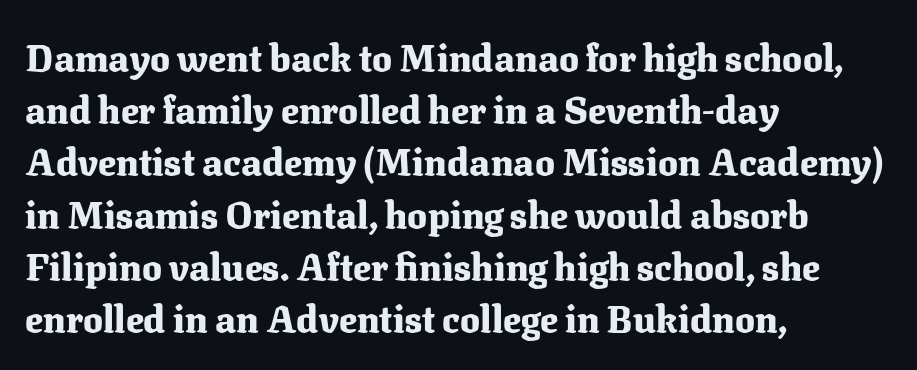
{"serif": "yes", "italic": "no", "bold": "yes", "weight": "heavy", "width": "normal", "stroke_contrast": "medium", "x_height": "medium", "monospaced": "no", "underline": "no", "align": "left", "line_spacing": "normal", "line_spacing_ratio": 1.41, "letter_spacing": "normal", "letter_spacing_em": 0.0, "glyph_px": 37}
